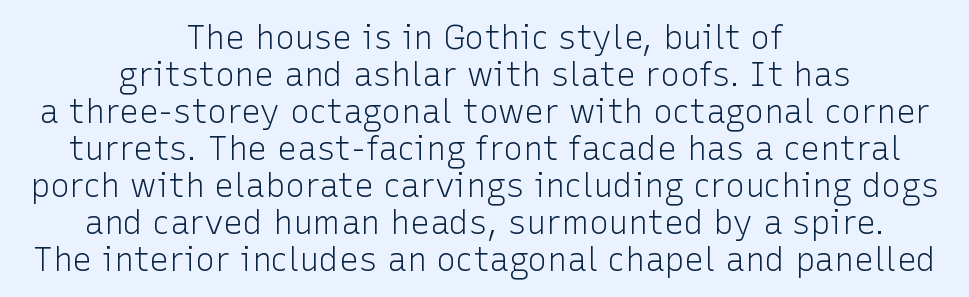
{"serif": "no", "italic": "no", "bold": "no", "weight": "light", "width": "normal", "stroke_contrast": "low", "x_height": "medium", "monospaced": "no", "underline": "no", "align": "center", "line_spacing": "tight", "line_spacing_ratio": 1.12, "letter_spacing": "normal", "letter_spacing_em": 0.0, "glyph_px": 33}
